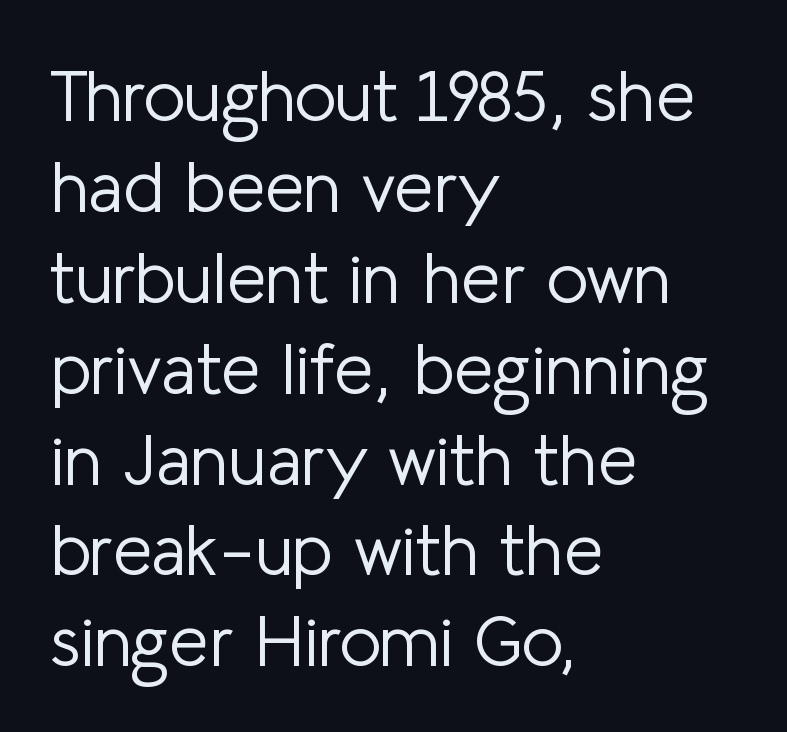
Q: Is the text bold? A: No.
Q: Is the text italic (slanted)? A: No, it is upright.
Q: Is the typeface a serif or a sans-serif typeface? A: Sans-serif.
Q: Is the text underlined? A: No.
Q: How is the paragraph aligned? A: Left-aligned.
Q: Is the spacing between letters normal or unusually wide? A: Normal.
Q: Is the spacing between lines tight, normal or loose? A: Normal.
Q: Width (condensed, normal, or wide)? A: Normal.
Q: Stroke contrast? A: Low.
Q: x-height? A: Medium.
Q: Monospaced? A: No.
